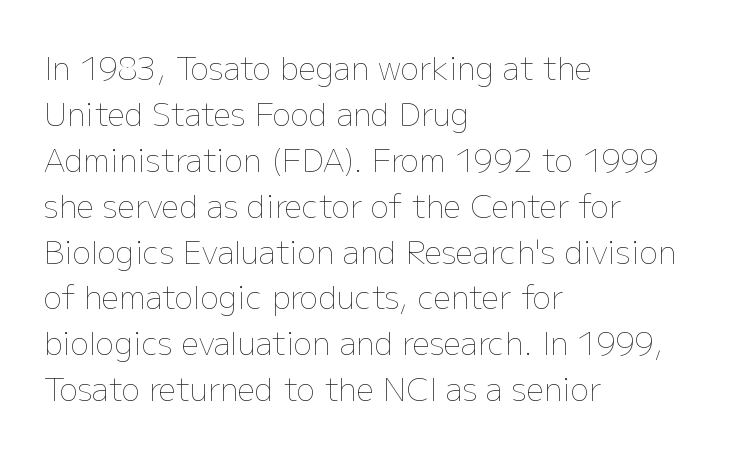
The image shows 31 px thin type, upright; set left-aligned, normal line spacing (1.48x), normal letter spacing, not underlined; low stroke contrast and a medium x-height.
